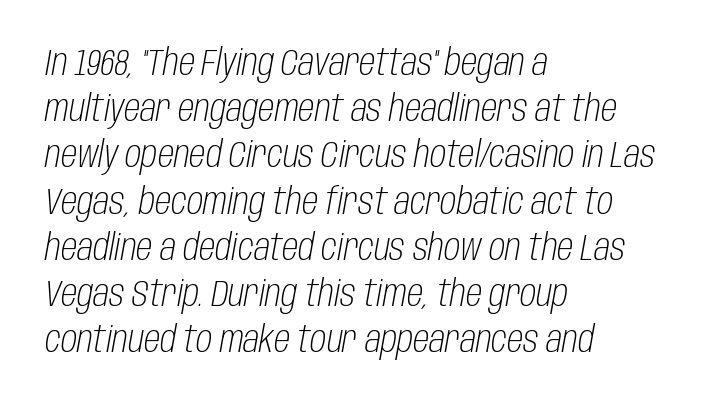
Compared with typical paragraphs, the rows here are spaced about the same. Character widths vary here, with narrow letters taking less room than wide ones. Every row of glyphs begins at an identical x-position on the left. Honestly, the letter spacing is just normal — you wouldn't notice it. A clean baseline with only descenders dipping below it.
